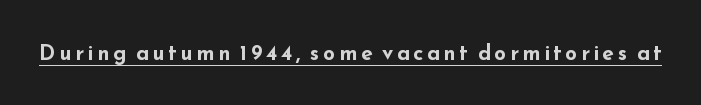
Q: Is the text bold? A: Yes.
Q: Is the text italic (slanted)? A: No, it is upright.
Q: Is the text underlined? A: Yes.
